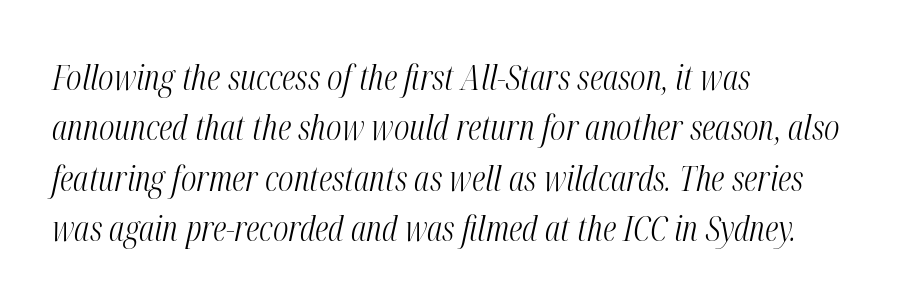
{"italic": "yes", "lean": "right", "slant_degrees": 12, "bold": "no", "weight": "light", "width": "condensed", "stroke_contrast": "medium", "x_height": "medium", "monospaced": "no", "underline": "no", "align": "left", "line_spacing": "normal", "line_spacing_ratio": 1.44, "letter_spacing": "normal", "letter_spacing_em": 0.0, "glyph_px": 35}
